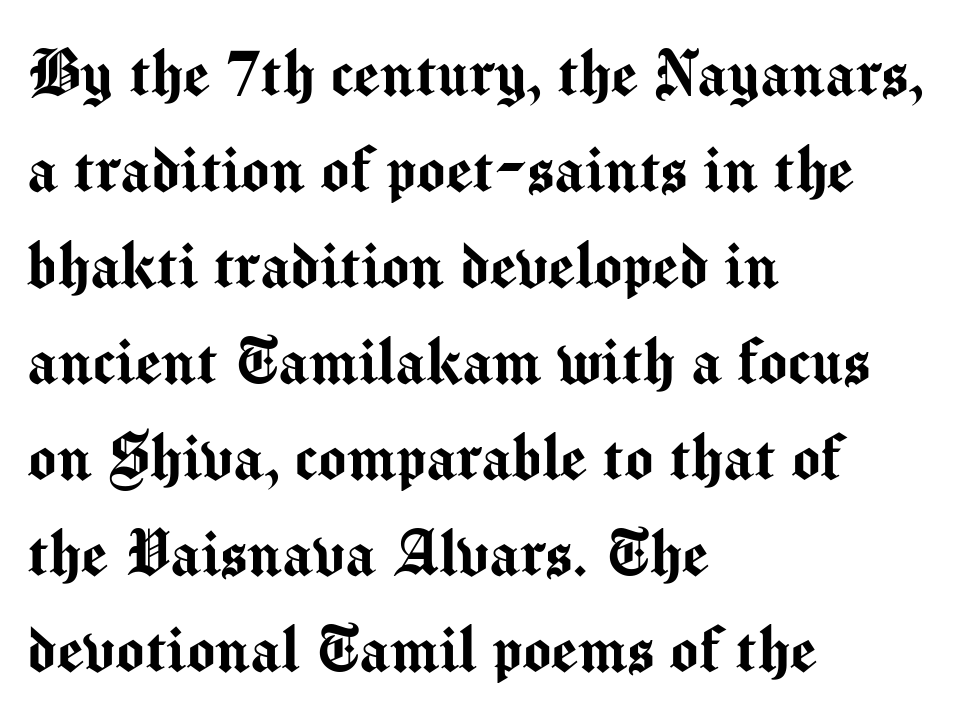
{"serif": "no", "italic": "no", "width": "normal", "stroke_contrast": "medium", "x_height": "medium", "monospaced": "no", "underline": "no", "align": "left", "line_spacing": "normal", "line_spacing_ratio": 1.28, "letter_spacing": "normal", "letter_spacing_em": 0.0, "glyph_px": 75}
